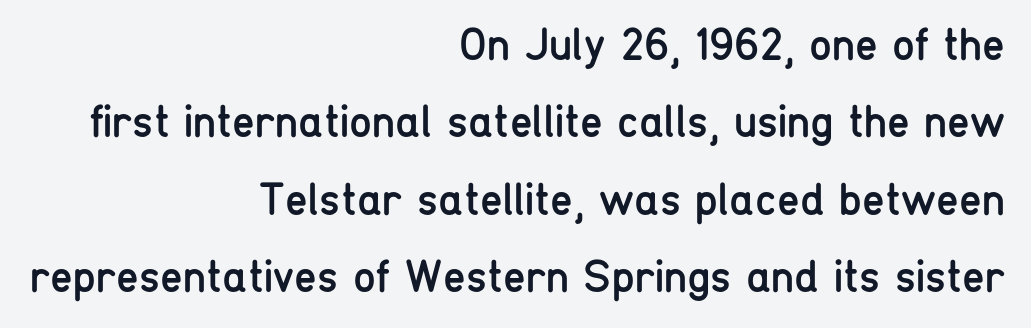
The image shows 46 px regular-weight, condensed sans-serif type, upright; set right-aligned, normal line spacing (1.68x), normal letter spacing, not underlined; low stroke contrast and a medium x-height.
